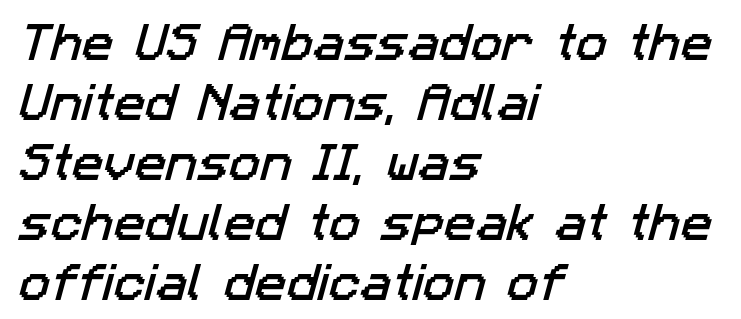
Q: Is the typeface a serif or a sans-serif typeface? A: Sans-serif.
Q: Is the text underlined? A: No.
Q: How is the paragraph aligned? A: Left-aligned.
Q: Is the spacing between letters normal or unusually wide? A: Normal.
Q: Is the spacing between lines tight, normal or loose? A: Normal.
Q: Width (condensed, normal, or wide)? A: Normal.
Q: Stroke contrast? A: Low.
Q: x-height? A: Medium.
Q: Monospaced? A: No.
